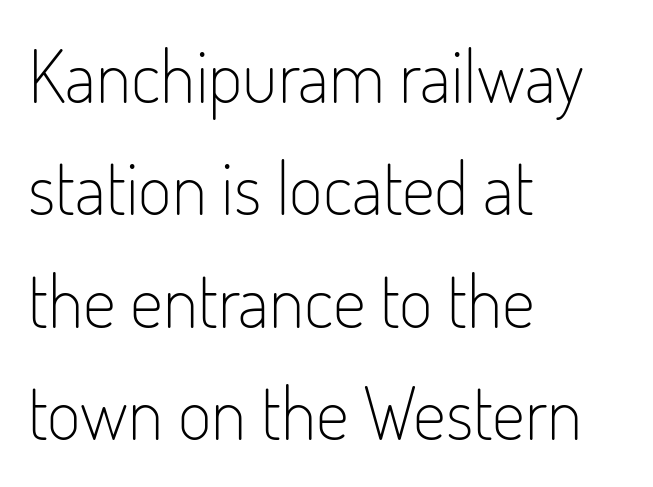
Letters have the restrained weight of plain body copy at most. Layout note: lines flush left. Every character sits straight up, as roman type does. If you measured baseline to baseline, you'd find a middling distance. The horizontal fit of the characters is conventional and even. The rendering uses natural spacing where letterforms have individual widths.
